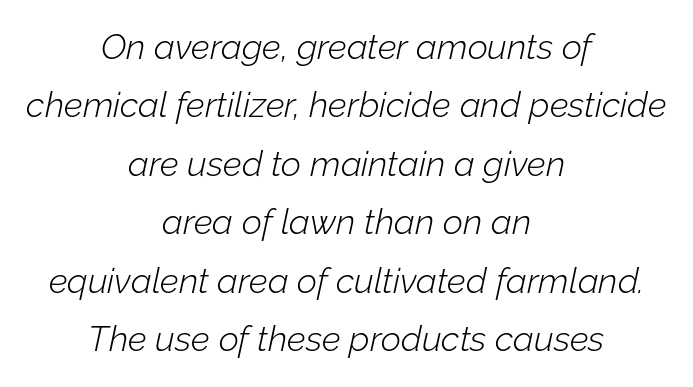
Q: Is the text bold? A: No.
Q: Is the text italic (slanted)? A: Yes, it leans right by about 12 degrees.
Q: Is the text underlined? A: No.
Q: How is the paragraph aligned? A: Centered.
Q: Is the spacing between letters normal or unusually wide? A: Normal.
Q: Is the spacing between lines tight, normal or loose? A: Normal.
Q: Width (condensed, normal, or wide)? A: Normal.
Q: Stroke contrast? A: Low.
Q: x-height? A: Medium.
Q: Monospaced? A: No.
